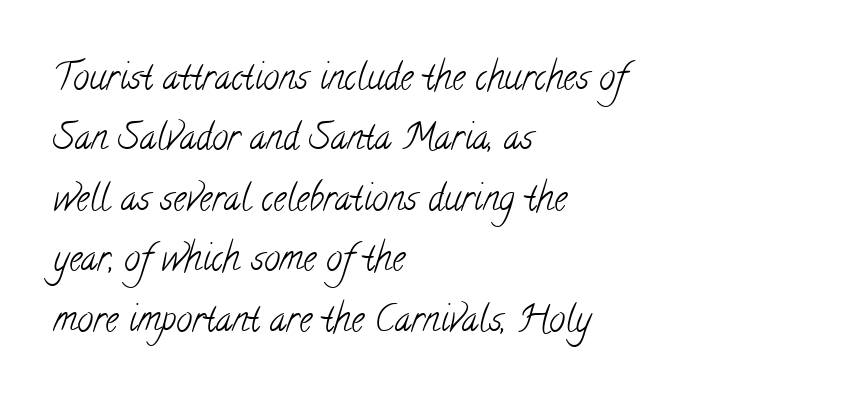
Caption: standard tracking, unaltered. One glance says typical: line gaps are just what's usual. Only glyphs here, with clear space below each row. A classic flush-left, rag-right setting is used for this passage.
